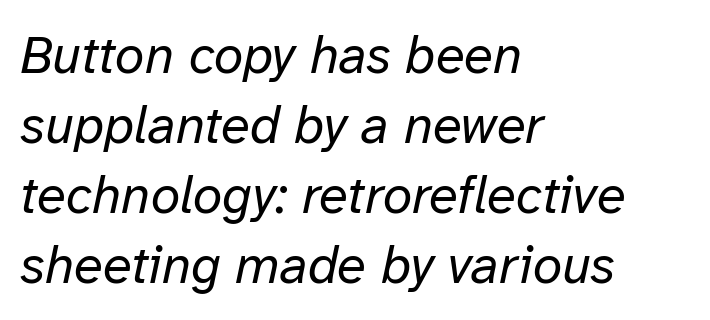
The image shows 53 px regular-weight type, italic (leaning right); set left-aligned, normal line spacing (1.32x), normal letter spacing, not underlined; low stroke contrast and a medium x-height.
